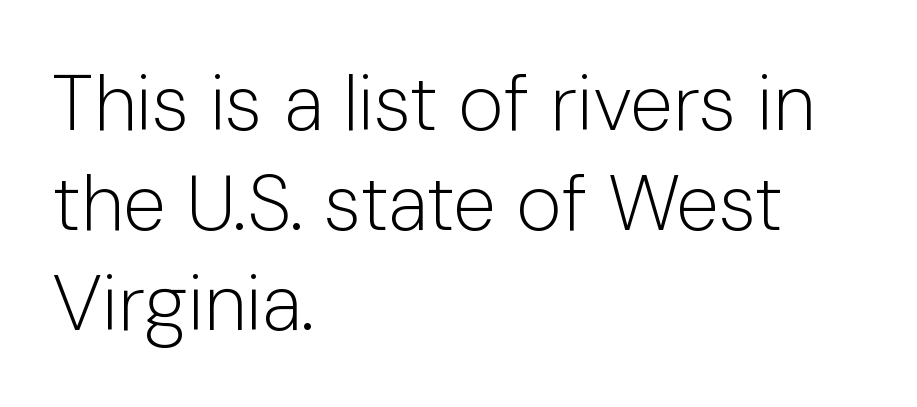
Q: Is the text bold? A: No.
Q: Is the text italic (slanted)? A: No, it is upright.
Q: Is the typeface a serif or a sans-serif typeface? A: Sans-serif.
Q: Is the text underlined? A: No.
Q: How is the paragraph aligned? A: Left-aligned.
Q: Is the spacing between letters normal or unusually wide? A: Normal.
Q: Is the spacing between lines tight, normal or loose? A: Normal.
Q: Width (condensed, normal, or wide)? A: Normal.
Q: Stroke contrast? A: Low.
Q: x-height? A: Medium.
Q: Monospaced? A: No.
